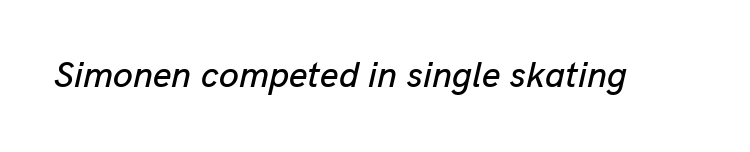
Q: Is the text italic (slanted)? A: Yes, it leans right by about 13 degrees.
Q: Is the text underlined? A: No.
Q: Is the spacing between letters normal or unusually wide? A: Normal.
Q: Width (condensed, normal, or wide)? A: Normal.
Q: Stroke contrast? A: Low.
Q: x-height? A: Medium.
Q: Monospaced? A: No.
